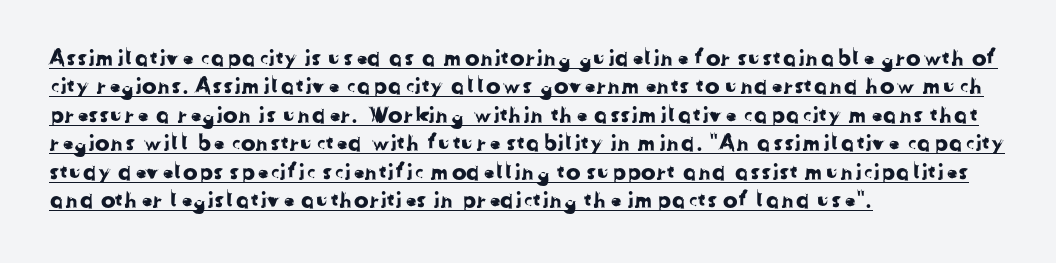
Notice how the passage keeps a crisp vertical edge on the left only. A typesetter would call this leading conventional body-copy spacing. These lines keep a tight, regular rhythm from letter to letter. A typographer would call this underscored text.
